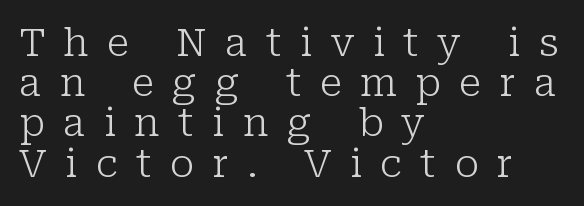
It's the straight-up-and-down kind of type. Heaviness? Minimal to ordinary, like unemphasized prose. Each row of text sits above clean, open space. Tracking value appears strongly positive — letters spread wide.
